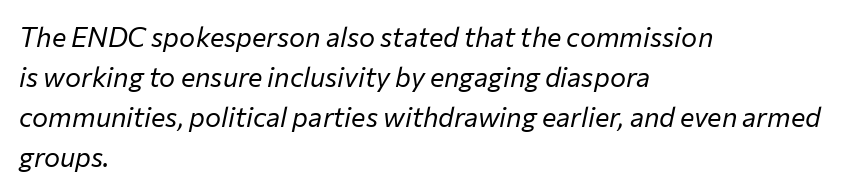
Q: Is the text bold? A: No.
Q: Is the text italic (slanted)? A: Yes, it leans right by about 12 degrees.
Q: Is the text underlined? A: No.
Q: How is the paragraph aligned? A: Left-aligned.
Q: Is the spacing between letters normal or unusually wide? A: Normal.
Q: Is the spacing between lines tight, normal or loose? A: Normal.
